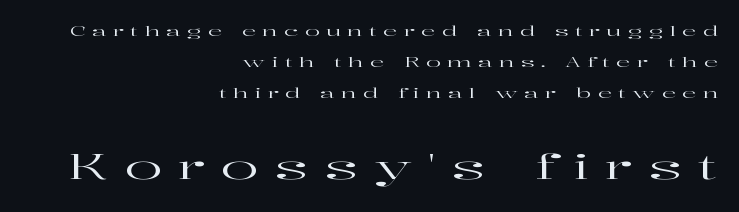
{"serif": "yes", "italic": "no", "width": "wide", "stroke_contrast": "high", "x_height": "medium", "monospaced": "no", "underline": "no", "align": "right", "line_spacing": "loose", "line_spacing_ratio": 2.22, "letter_spacing": "wide", "letter_spacing_em": 0.45, "larger_block": "second", "size_ratio": 2.5, "glyph_px": 35}
